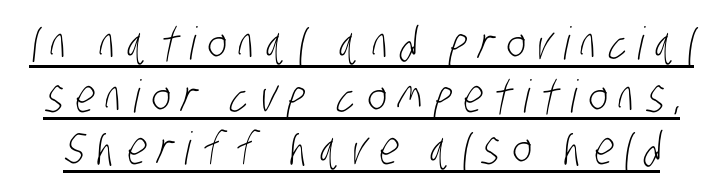
{"serif": "no", "bold": "no", "weight": "light", "width": "condensed", "stroke_contrast": "low", "x_height": "large", "monospaced": "no", "underline": "yes", "line_spacing_ratio": 1.17, "letter_spacing": "wide", "letter_spacing_em": 0.26, "glyph_px": 45}
